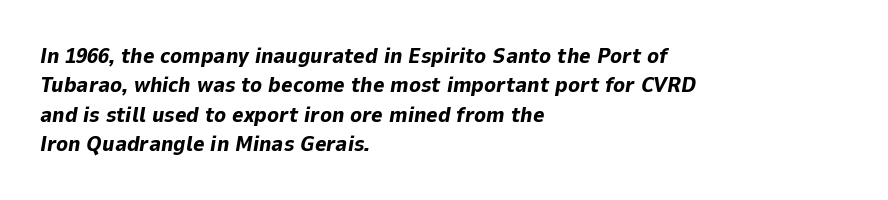
{"italic": "yes", "lean": "right", "slant_degrees": 9, "bold": "yes", "underline": "no", "align": "left", "line_spacing": "normal", "line_spacing_ratio": 1.34, "letter_spacing": "normal", "letter_spacing_em": 0.0, "glyph_px": 22}
